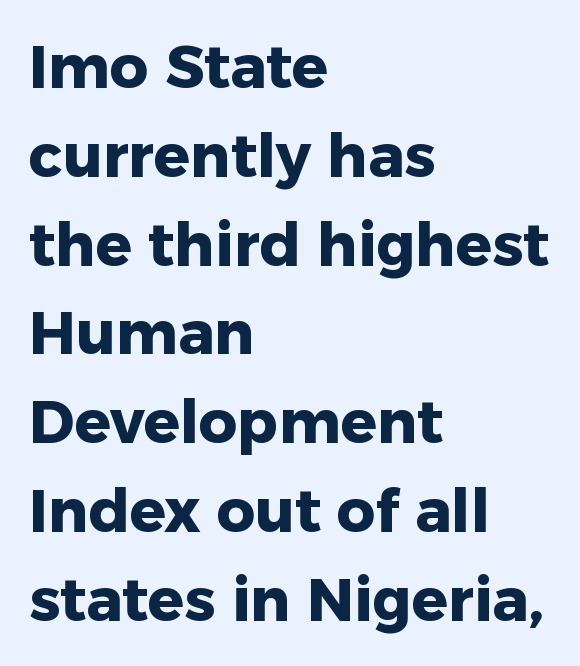
{"serif": "no", "italic": "no", "bold": "yes", "weight": "heavy", "width": "normal", "stroke_contrast": "low", "x_height": "medium", "monospaced": "no", "underline": "no", "align": "left", "line_spacing": "normal", "line_spacing_ratio": 1.48, "letter_spacing": "normal", "letter_spacing_em": 0.0, "glyph_px": 60}
